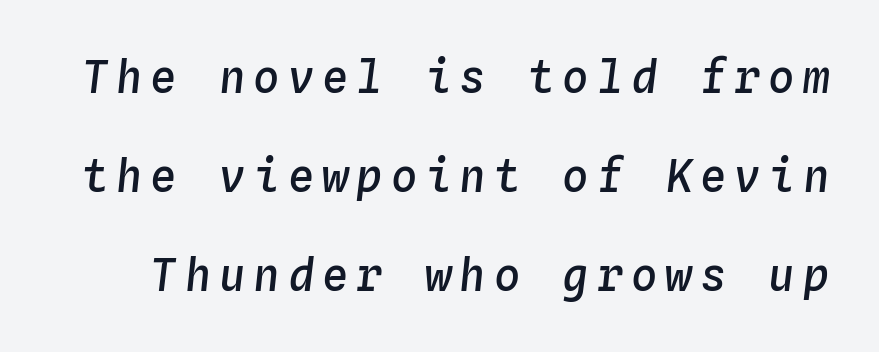
The image shows 44 px semibold type, italic (leaning right), monospaced; set loose line spacing (2.25x), not underlined; low stroke contrast and a medium x-height.
